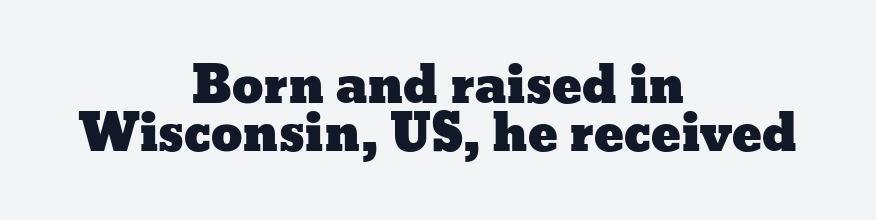
{"italic": "no", "width": "wide", "stroke_contrast": "low", "x_height": "medium", "monospaced": "no", "underline": "no", "align": "center", "line_spacing": "tight", "line_spacing_ratio": 0.97, "letter_spacing": "normal", "letter_spacing_em": 0.0, "glyph_px": 50}
